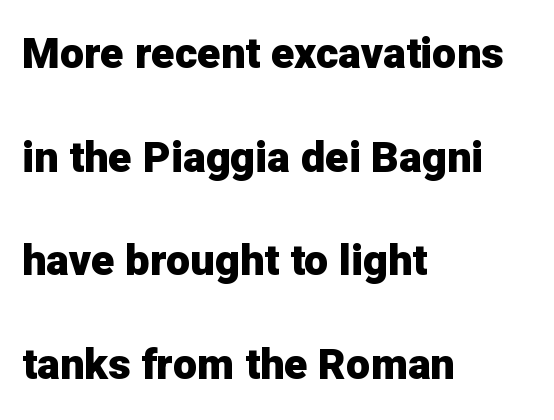
A clean baseline with only descenders dipping below it. A roman cut, with each character standing at attention. Short and long lines alike share a common starting point at left. Is the type bold? Yes — the strokes are clearly thick and heavy. Inter-character spacing is left at the font's built-in metrics. The space between consecutive lines is lavish.
